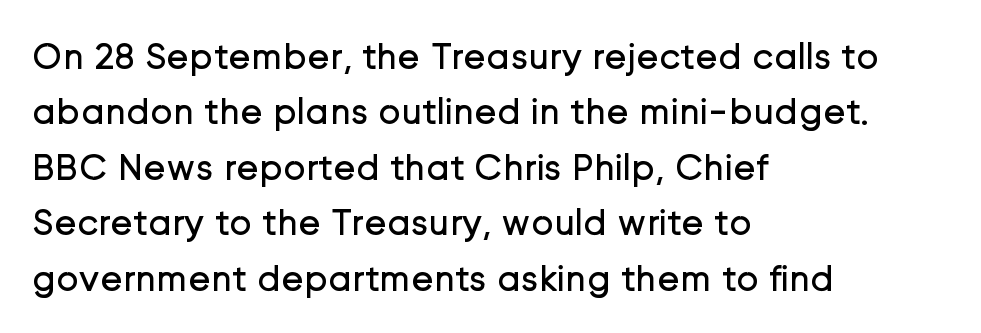
{"serif": "no", "italic": "no", "bold": "no", "weight": "regular", "width": "normal", "stroke_contrast": "low", "x_height": "medium", "monospaced": "no", "underline": "no", "align": "left", "line_spacing": "normal", "line_spacing_ratio": 1.46, "letter_spacing": "normal", "letter_spacing_em": 0.0, "glyph_px": 38}
